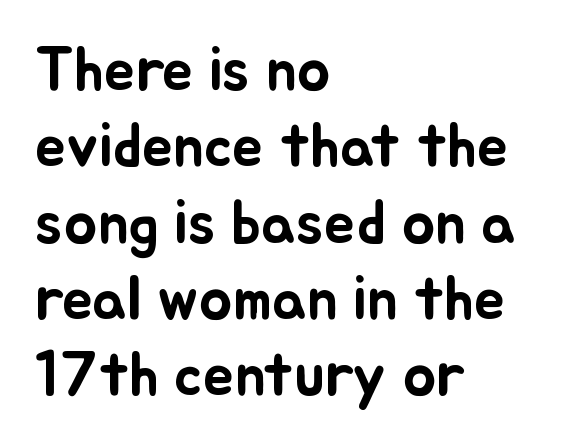
Q: Is the text italic (slanted)? A: No, it is upright.
Q: Is the text underlined? A: No.
Q: How is the paragraph aligned? A: Left-aligned.
Q: Is the spacing between letters normal or unusually wide? A: Normal.
Q: Width (condensed, normal, or wide)? A: Normal.
Q: Stroke contrast? A: Low.
Q: x-height? A: Small.
Q: Monospaced? A: No.
